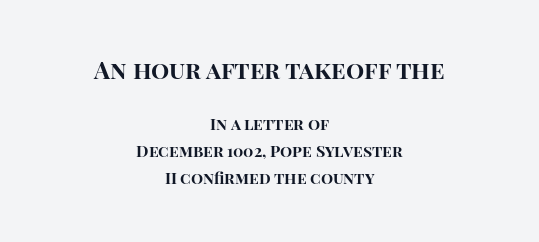
Q: Is the text bold? A: Yes.
Q: Is the text italic (slanted)? A: No, it is upright.
Q: Is the text underlined? A: No.
Q: How is the paragraph aligned? A: Centered.
Q: Is the spacing between letters normal or unusually wide? A: Normal.
Q: Is the spacing between lines tight, normal or loose? A: Normal.
Q: Which block of text is set in a larger size, the first (top) or the second (bottom)? A: The first (top) one.
